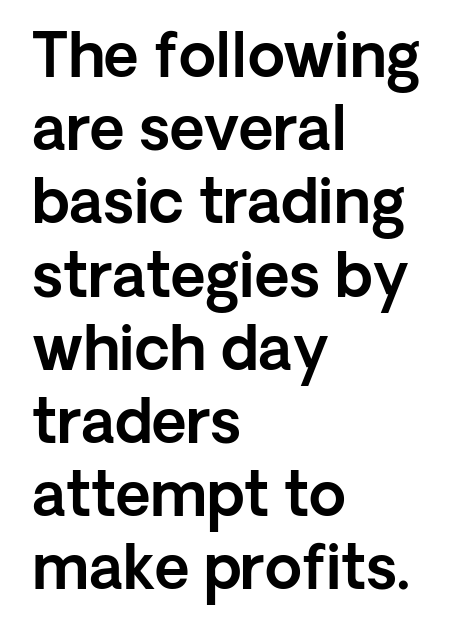
{"serif": "no", "italic": "no", "width": "normal", "x_height": "medium", "monospaced": "no", "underline": "no", "align": "left", "line_spacing_ratio": 1.22, "letter_spacing": "normal", "letter_spacing_em": 0.0, "glyph_px": 60}
